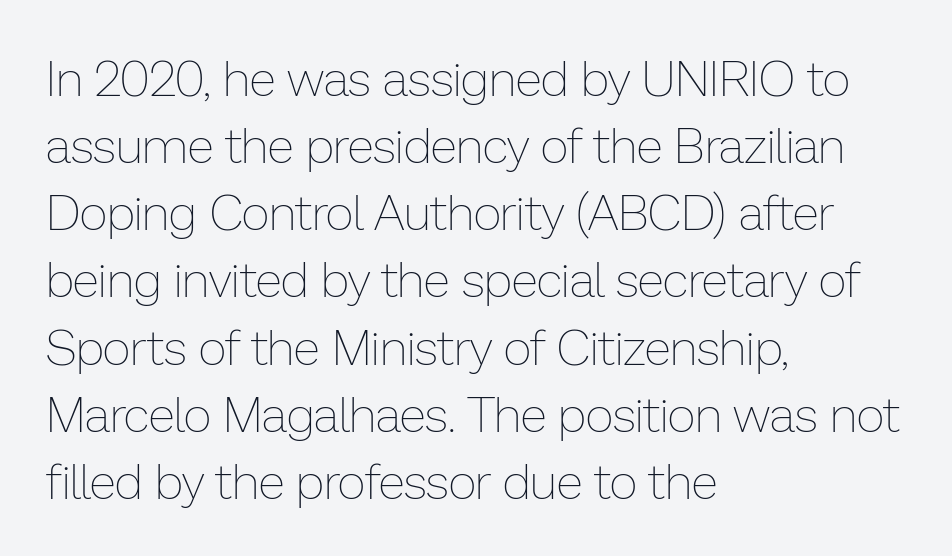
Q: Is the text bold? A: No.
Q: Is the text italic (slanted)? A: No, it is upright.
Q: Is the text underlined? A: No.
Q: How is the paragraph aligned? A: Left-aligned.
Q: Is the spacing between letters normal or unusually wide? A: Normal.
Q: Is the spacing between lines tight, normal or loose? A: Normal.
Q: Width (condensed, normal, or wide)? A: Normal.
Q: Stroke contrast? A: Low.
Q: x-height? A: Medium.
Q: Monospaced? A: No.
